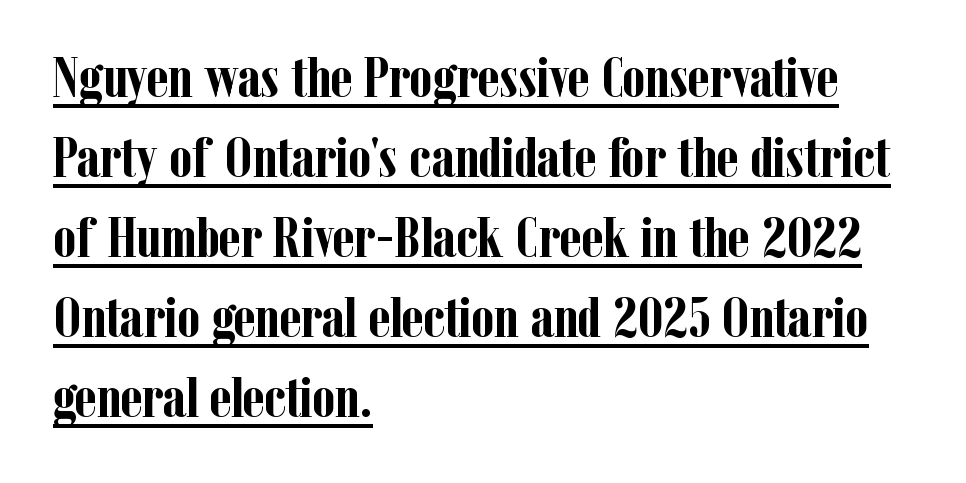
Tall strokes in this sample are plumb rather than angled. Looks like regular typesetting: each glyph gets only the width it needs. Observe the serifs anchoring each vertical stroke in this sample. Typeset ragged right — the left edge is the straight one. Rows of type keep a routine distance in the vertical direction. You can see a thin bar hugging the bottom of the glyphs.
